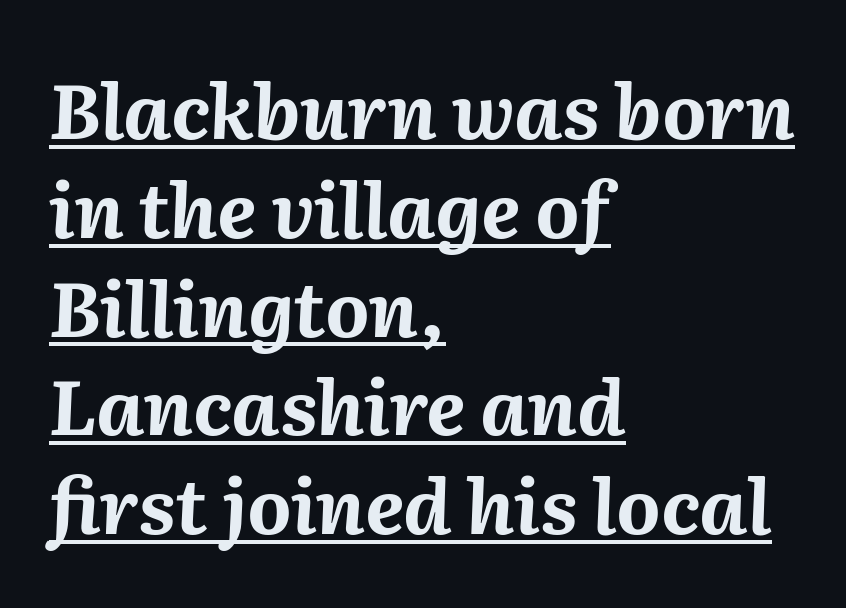
{"italic": "yes", "lean": "right", "slant_degrees": 2, "bold": "yes", "weight": "bold", "width": "normal", "stroke_contrast": "medium", "x_height": "medium", "monospaced": "no", "underline": "yes", "align": "left", "line_spacing": "normal", "line_spacing_ratio": 1.3, "letter_spacing": "normal", "letter_spacing_em": 0.0, "glyph_px": 76}
